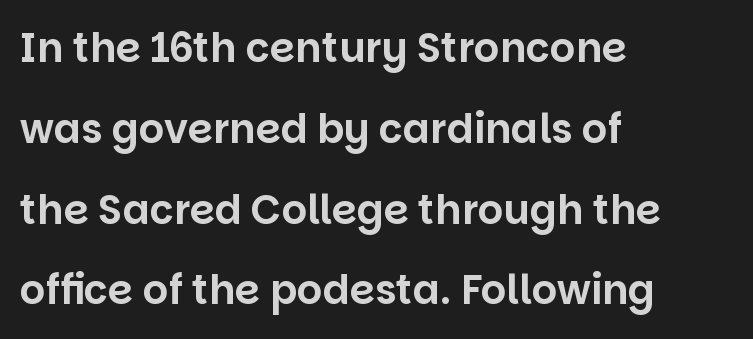
The image shows 40 px sans-serif type, upright; set left-aligned, loose line spacing (2.02x), normal letter spacing, not underlined; low stroke contrast and a large x-height.
